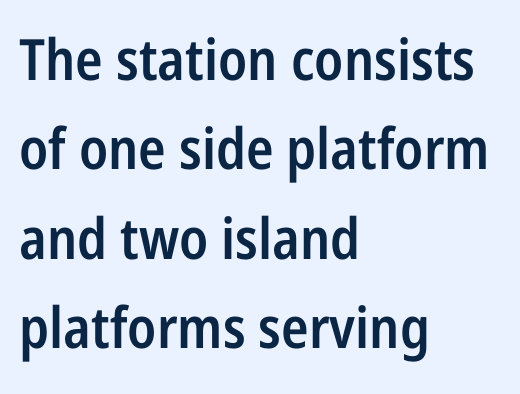
The image shows 57 px semibold, condensed sans-serif type, upright; set left-aligned, normal line spacing (1.57x), normal letter spacing, not underlined; low stroke contrast and a medium x-height.
